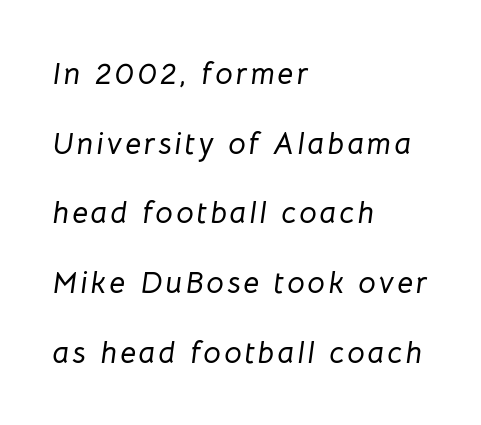
{"italic": "yes", "lean": "right", "slant_degrees": 8, "width": "normal", "stroke_contrast": "low", "x_height": "medium", "monospaced": "no", "underline": "no", "align": "left", "line_spacing": "loose", "line_spacing_ratio": 2.25, "glyph_px": 31}
